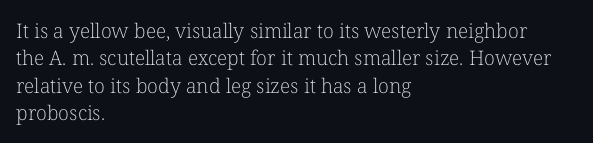
The image shows 20 px text type, upright; set left-aligned, normal line spacing (1.37x), normal letter spacing, not underlined.
